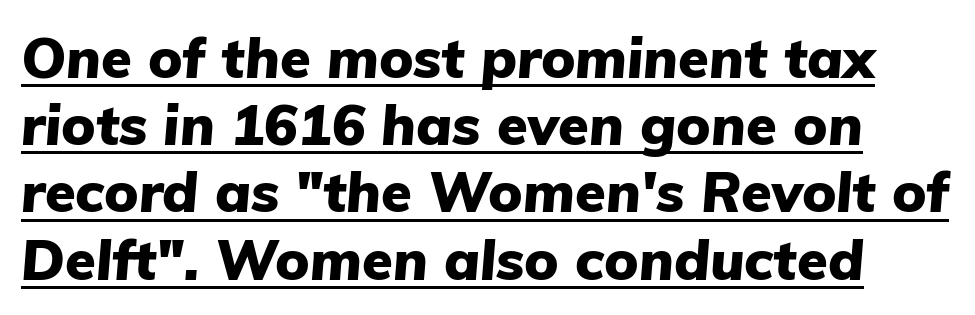
The face used here appears with an underline applied. Standard letterfit; no display-style spreading of the glyphs. The passage shown is typed in a proportional face where columns would drift. Each glyph is drawn with heavy, bold strokes. Slant detected: the letters are inclined.
